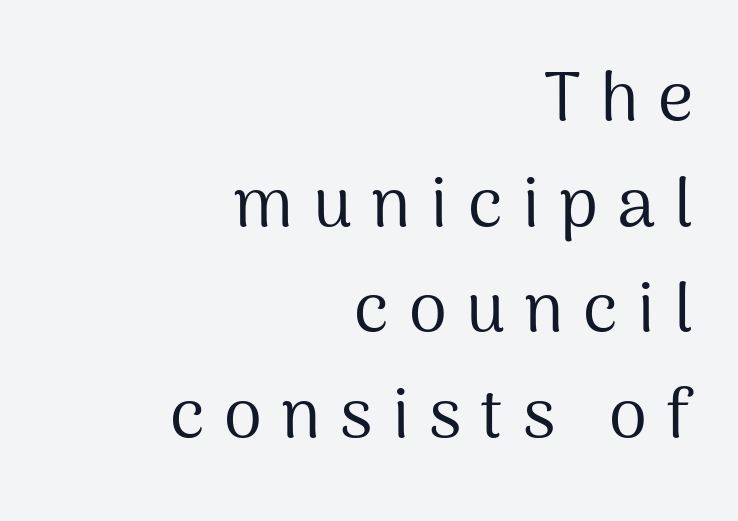
Posture: vertical. Just letters on the line, the space beneath them empty. The ragged edge is on the left, which tells us the setting is flush right. No letter is thick-stroked: the sample isn't bold. The glyphs in this specimen are sans serif. Regular leading.
